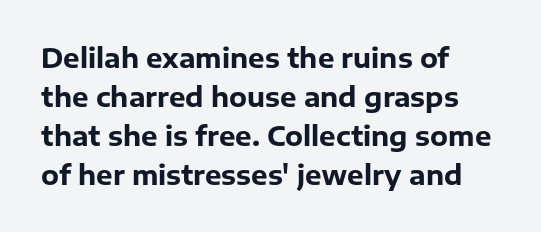
{"italic": "no", "bold": "yes", "underline": "no", "align": "left", "line_spacing": "normal", "line_spacing_ratio": 1.5, "letter_spacing": "normal", "letter_spacing_em": 0.0, "glyph_px": 26}
